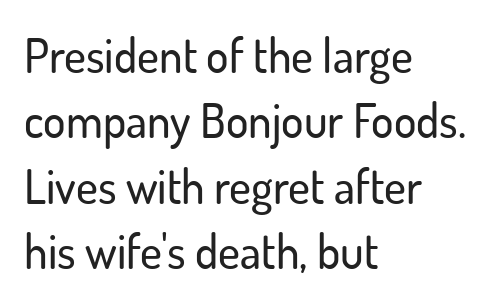
Q: Is the text italic (slanted)? A: No, it is upright.
Q: Is the typeface a serif or a sans-serif typeface? A: Sans-serif.
Q: Is the text underlined? A: No.
Q: How is the paragraph aligned? A: Left-aligned.
Q: Is the spacing between letters normal or unusually wide? A: Normal.
Q: Is the spacing between lines tight, normal or loose? A: Normal.
Q: Width (condensed, normal, or wide)? A: Normal.
Q: Stroke contrast? A: Low.
Q: x-height? A: Small.
Q: Monospaced? A: No.
